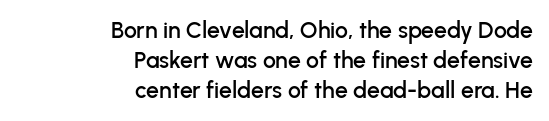
The image shows 23 px text type, upright; set right-aligned, normal line spacing (1.31x), normal letter spacing, not underlined.
